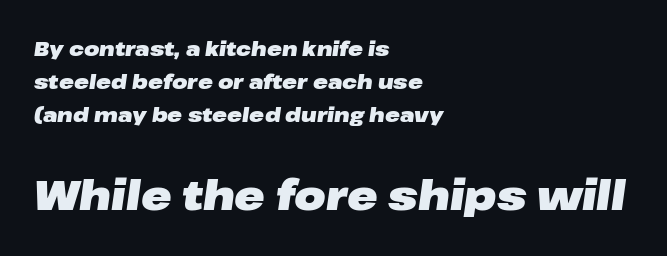
Q: Is the text bold? A: Yes.
Q: Is the text italic (slanted)? A: Yes, it leans right by about 8 degrees.
Q: Is the text underlined? A: No.
Q: How is the paragraph aligned? A: Left-aligned.
Q: Is the spacing between letters normal or unusually wide? A: Normal.
Q: Is the spacing between lines tight, normal or loose? A: Normal.
Q: Which block of text is set in a larger size, the first (top) or the second (bottom)? A: The second (bottom) one.
Q: Width (condensed, normal, or wide)? A: Wide.
Q: Stroke contrast? A: Low.
Q: x-height? A: Medium.
Q: Monospaced? A: No.
